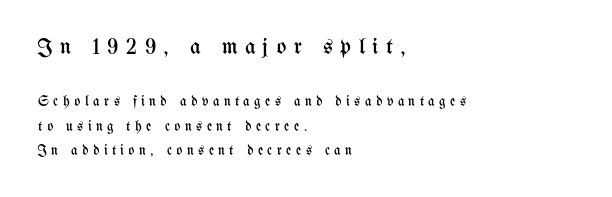
The image shows 23 px text type, upright; set left-aligned, line spacing 1.74x, unusually wide letter spacing (+0.32 em), not underlined; the first (top) block is 1.64x larger.
